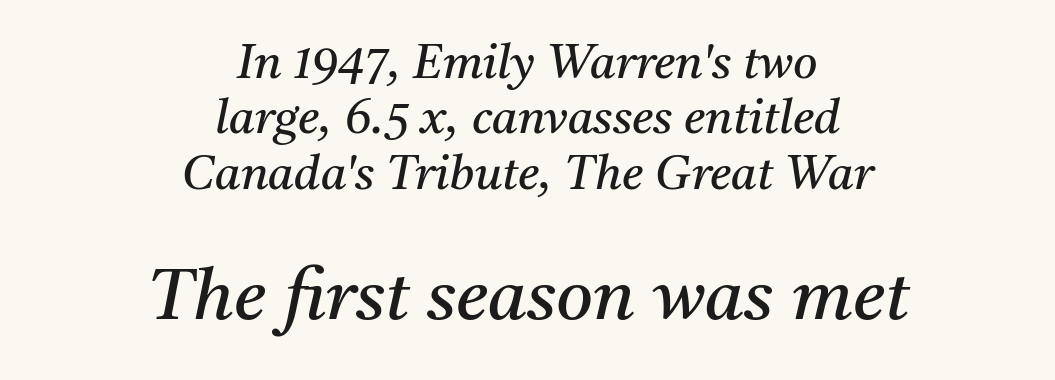
{"serif": "yes", "italic": "yes", "lean": "right", "slant_degrees": 11, "bold": "no", "weight": "regular", "width": "normal", "stroke_contrast": "medium", "x_height": "medium", "monospaced": "no", "underline": "no", "align": "center", "line_spacing_ratio": 1.18, "letter_spacing": "normal", "letter_spacing_em": 0.0, "larger_block": "second", "size_ratio": 1.51, "glyph_px": 71}
